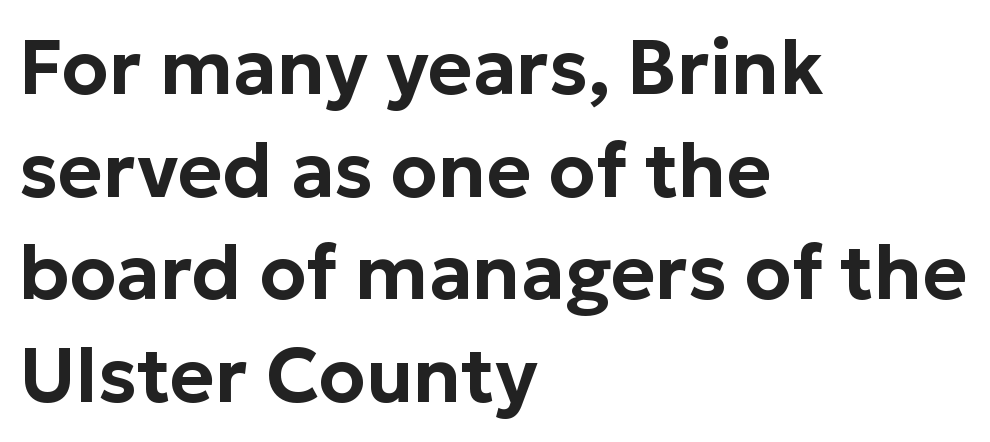
{"serif": "no", "italic": "no", "width": "normal", "stroke_contrast": "low", "x_height": "medium", "monospaced": "no", "underline": "no", "align": "left", "line_spacing": "normal", "line_spacing_ratio": 1.35, "letter_spacing": "normal", "letter_spacing_em": 0.0, "glyph_px": 76}
